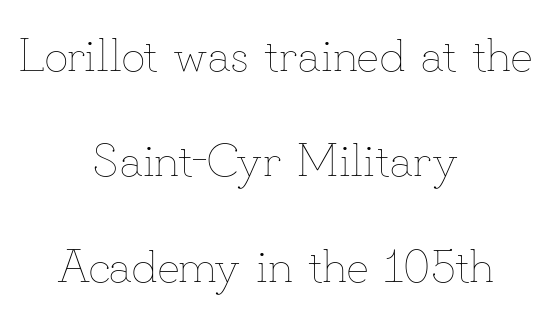
The image shows 47 px thin type, upright; set centered, loose line spacing (2.24x), normal letter spacing, not underlined; low stroke contrast and a small x-height.
